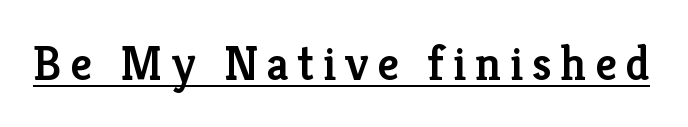
Varying glyph widths throughout — classic text-font behaviour. The strokes are fattened partway — semibold, not bold. Do the letters lean? They stand straight. Decoration check: the copy is underlined. Is this a sans? No — the strokes have serifs.
